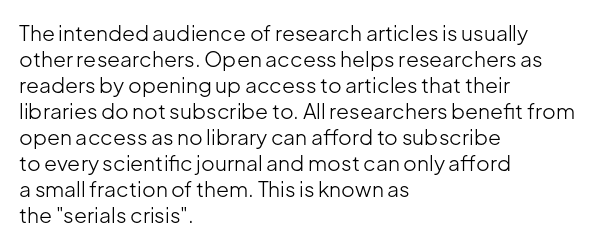
The typography opts for an upright posture over an oblique one. Unmarked baselines from the first word to the last. Students, note that the glyphs here touch the page at normal intervals. Which margin do the lines hug? The left one — the right edge is uneven. The typesetting does not lean heavy: it is not bold.
